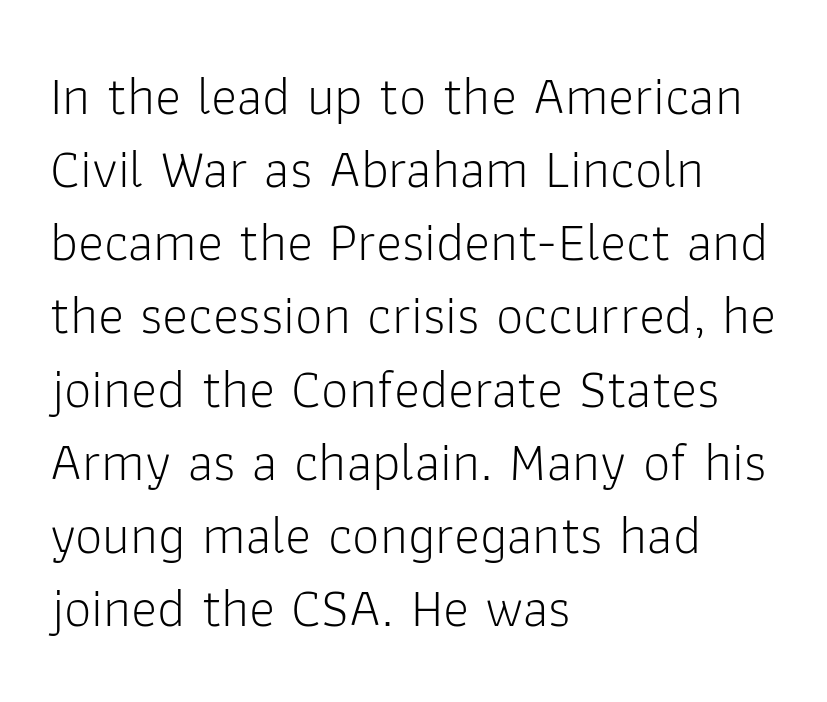
No italicization has been applied; the sample stays upright. The letters advance in unequal steps, a hallmark of proportional type. The gaps between neighbouring characters are ordinary and unremarkable. The ragged edge is on the right, which tells us the setting is flush left.
